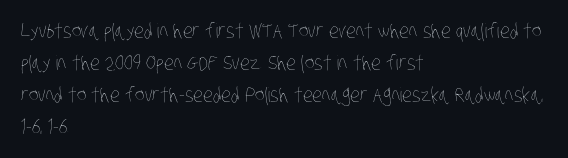
The passage shown has conventional tracking throughout. The vertical gap from one line to the next is medium. Unmarked baselines from the first word to the last. The letterforms sit at book weight or below. A student would call this left alignment; a typographer would say flush left, rag right.
